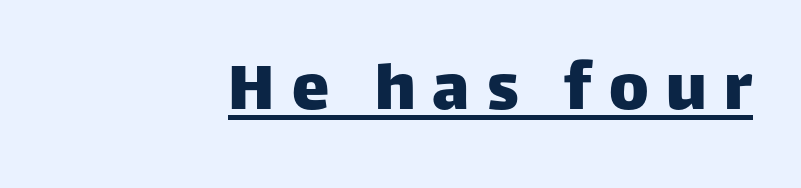
This sample uses a sans-serif face. Inter-character spacing is expanded well beyond the font's built-in metrics. Do the letters lean? They stand straight. This is underlined copy, the kind a proofreader might mark for attention.
